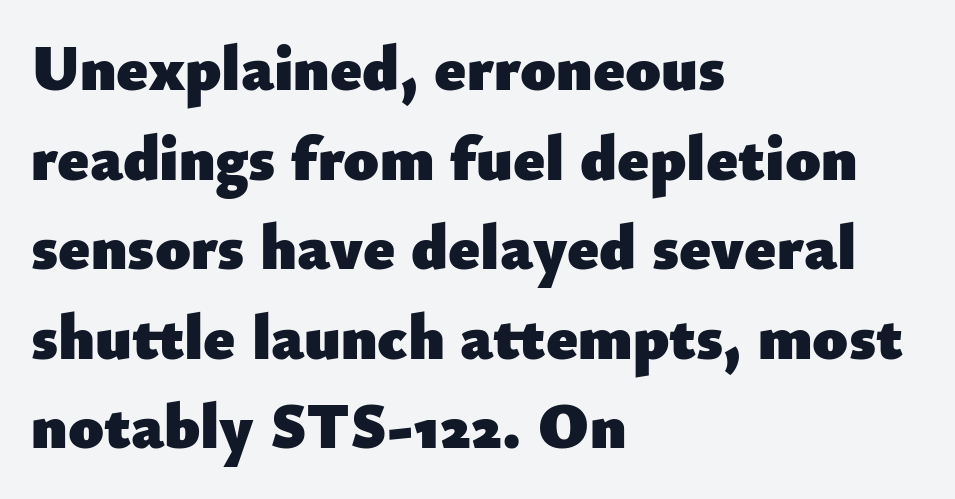
{"serif": "no", "italic": "no", "bold": "yes", "weight": "heavy", "width": "normal", "stroke_contrast": "low", "x_height": "small", "monospaced": "no", "underline": "no", "align": "left", "line_spacing": "normal", "line_spacing_ratio": 1.4, "letter_spacing": "normal", "letter_spacing_em": 0.0, "glyph_px": 64}
